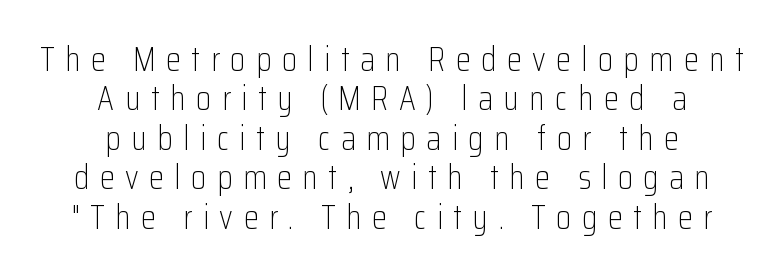
{"serif": "no", "italic": "no", "bold": "no", "weight": "light", "width": "condensed", "stroke_contrast": "low", "x_height": "medium", "monospaced": "no", "underline": "no", "align": "center", "line_spacing_ratio": 1.16, "letter_spacing": "wide", "letter_spacing_em": 0.31, "glyph_px": 34}
